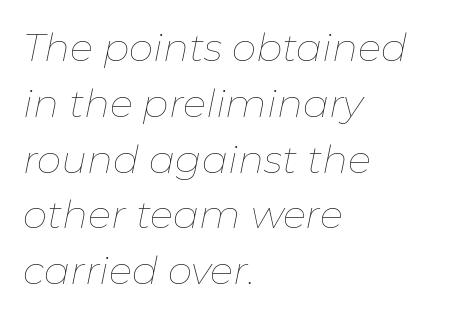
The paragraph has a hard left edge and a soft right edge. Slant detected: the letters are inclined. The letters advance in unequal steps, a hallmark of proportional type. Each stroke keeps to a modest, everyday thickness or less. The baseline area is clear.
